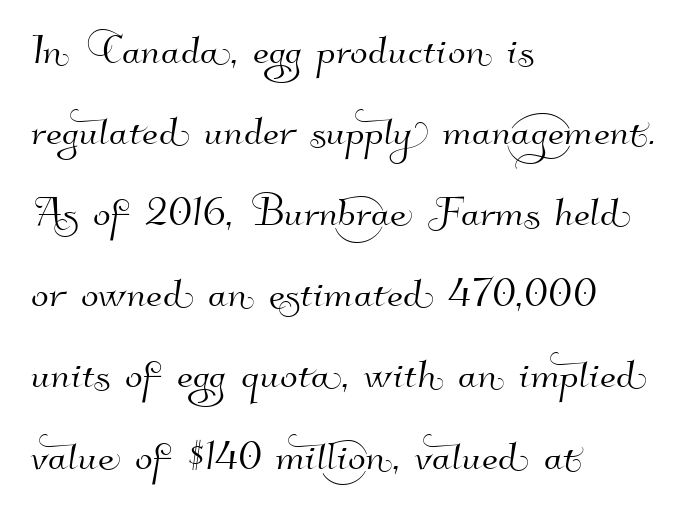
{"serif": "no", "width": "normal", "stroke_contrast": "high", "x_height": "small", "monospaced": "no", "underline": "no", "align": "left", "line_spacing": "normal", "line_spacing_ratio": 1.56, "letter_spacing": "normal", "letter_spacing_em": 0.0, "glyph_px": 52}
